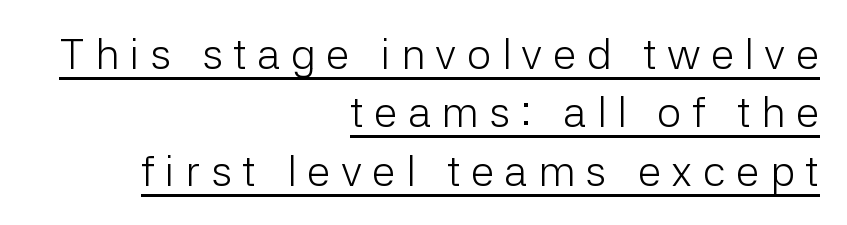
The lines in this sample share a right terminus and differ only in where they begin. Do the characters align in a grid? No, the font is proportional. A baseline rule has been typeset under these characters. Students, note that the glyphs here are deliberately spaced far apart. These lines sit exactly where default settings would place them.
